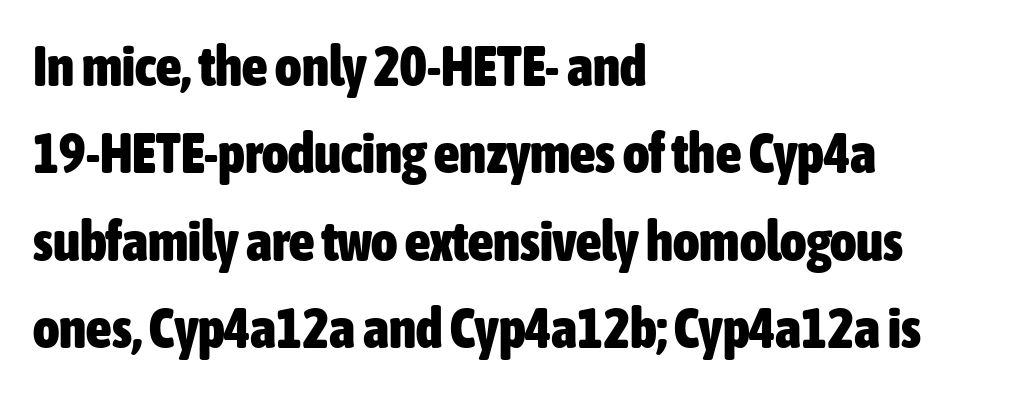
Q: Is the text bold? A: Yes.
Q: Is the text italic (slanted)? A: No, it is upright.
Q: Is the typeface a serif or a sans-serif typeface? A: Sans-serif.
Q: Is the text underlined? A: No.
Q: How is the paragraph aligned? A: Left-aligned.
Q: Is the spacing between letters normal or unusually wide? A: Normal.
Q: Is the spacing between lines tight, normal or loose? A: Normal.
Q: Width (condensed, normal, or wide)? A: Condensed.
Q: Stroke contrast? A: Low.
Q: x-height? A: Medium.
Q: Monospaced? A: No.
